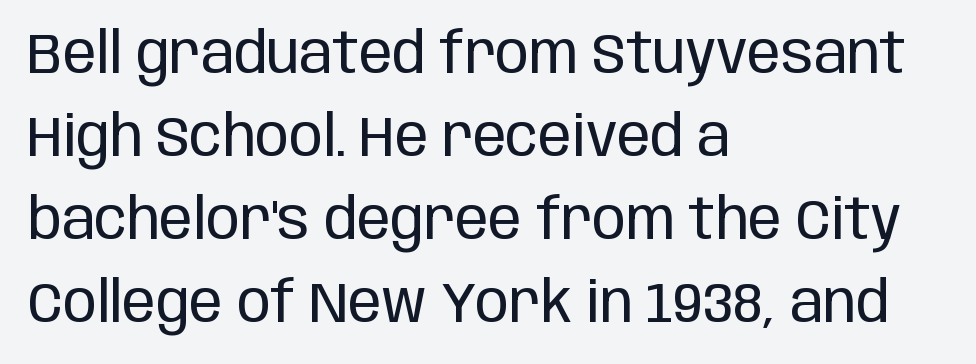
{"serif": "no", "italic": "no", "bold": "no", "weight": "regular", "width": "condensed", "stroke_contrast": "low", "x_height": "large", "monospaced": "no", "underline": "no", "align": "left", "line_spacing": "normal", "line_spacing_ratio": 1.48, "letter_spacing": "normal", "letter_spacing_em": 0.0, "glyph_px": 56}
